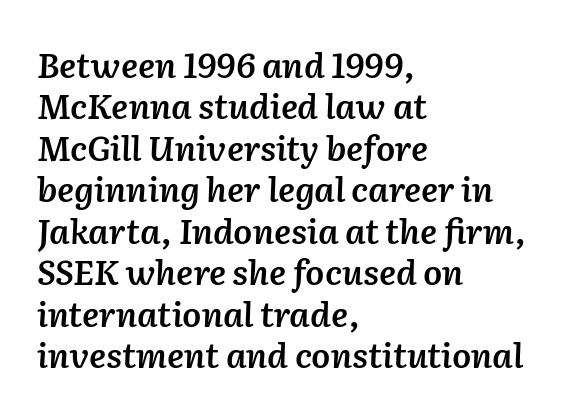
Q: Is the text bold? A: Semi-bold.
Q: Is the text italic (slanted)? A: Yes, it leans right by about 2 degrees.
Q: Is the text underlined? A: No.
Q: How is the paragraph aligned? A: Left-aligned.
Q: Is the spacing between letters normal or unusually wide? A: Normal.
Q: Width (condensed, normal, or wide)? A: Normal.
Q: Stroke contrast? A: Low.
Q: x-height? A: Medium.
Q: Monospaced? A: No.
